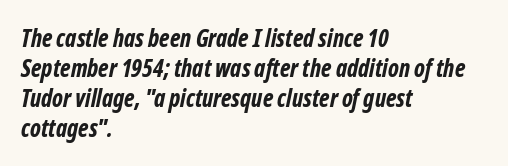
Heft: maximum for text — a bold. Typeset ragged right — the left edge is the straight one. Nobody touched the tracking dial on this one. Leading: standard.
